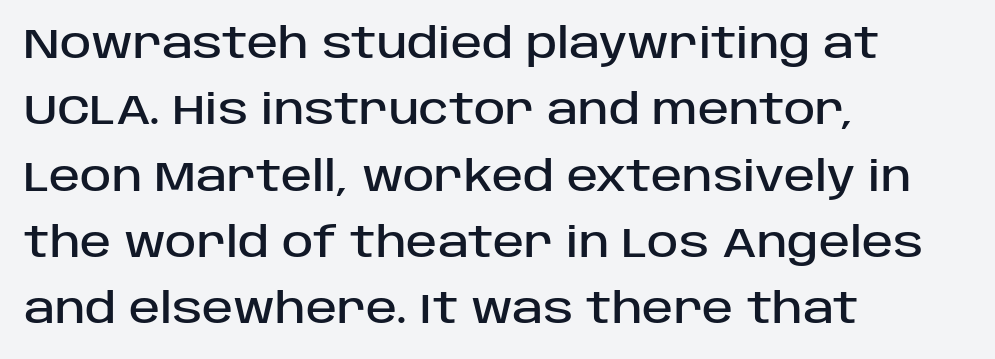
{"serif": "no", "italic": "no", "width": "normal", "stroke_contrast": "low", "x_height": "large", "monospaced": "no", "underline": "no", "align": "left", "line_spacing": "normal", "line_spacing_ratio": 1.58, "letter_spacing": "normal", "letter_spacing_em": 0.0, "glyph_px": 42}
